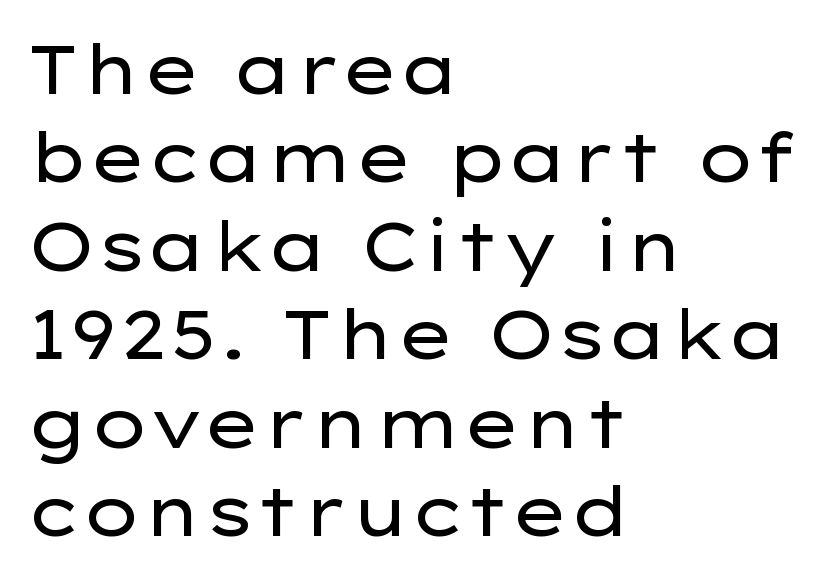
Q: Is the text bold? A: No.
Q: Is the text italic (slanted)? A: No, it is upright.
Q: Is the typeface a serif or a sans-serif typeface? A: Sans-serif.
Q: Is the text underlined? A: No.
Q: How is the paragraph aligned? A: Left-aligned.
Q: Is the spacing between letters normal or unusually wide? A: Normal.
Q: Is the spacing between lines tight, normal or loose? A: Normal.
Q: Width (condensed, normal, or wide)? A: Wide.
Q: Stroke contrast? A: Low.
Q: x-height? A: Medium.
Q: Monospaced? A: No.
